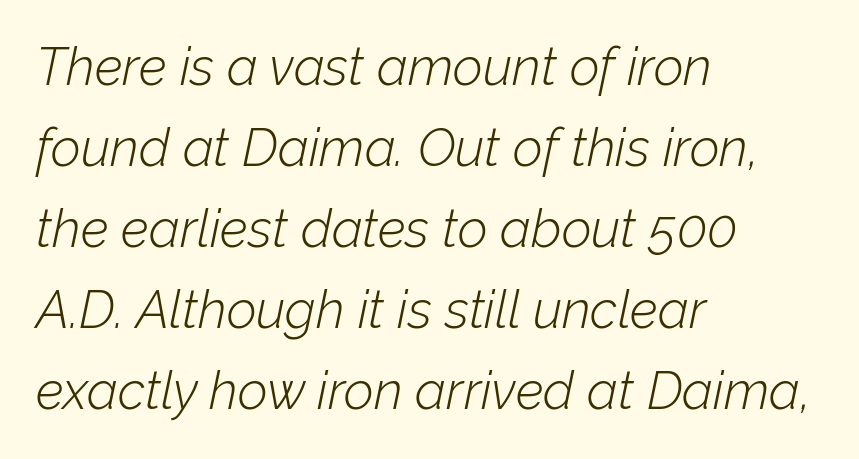
The space directly below the letters is spotless. Interline gaps are of average width in this sample. Horizontally, the lines are justified to the leading edge only. There's an unmistakable incline to the writing here. The weight tops out at a normal text grade. How are the letters spaced? Ordinarily, with no added tracking.
